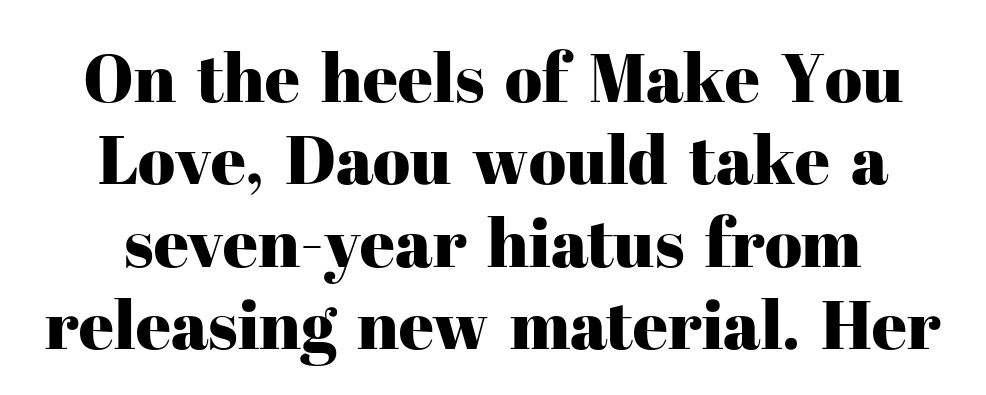
The image shows 68 px serif type, upright; set centered, line spacing 1.21x, normal letter spacing, not underlined; high stroke contrast and a medium x-height.
